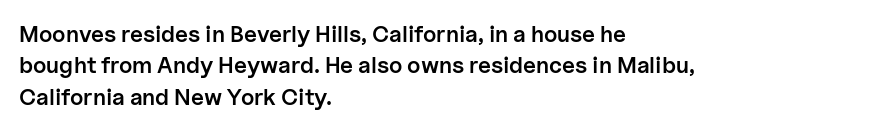
The image shows 23 px text type, upright; set left-aligned, normal line spacing (1.36x), normal letter spacing, not underlined.
